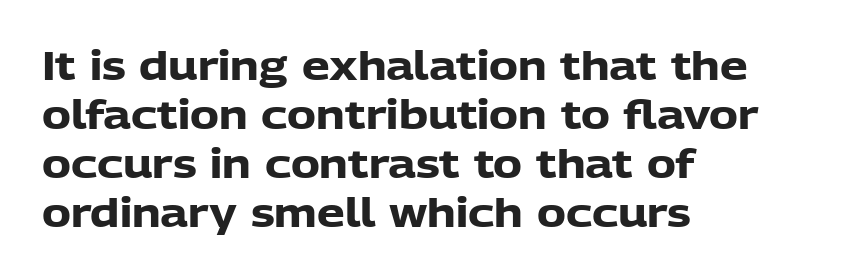
The image shows 39 px heavy sans-serif type, upright; set left-aligned, normal line spacing (1.26x), normal letter spacing, not underlined; low stroke contrast and a medium x-height.
